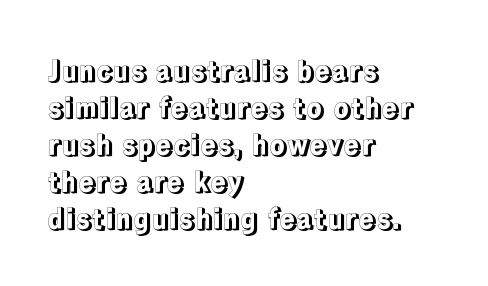
The image shows 28 px text type, upright; set left-aligned, normal line spacing (1.32x), normal letter spacing, not underlined; a medium x-height.
